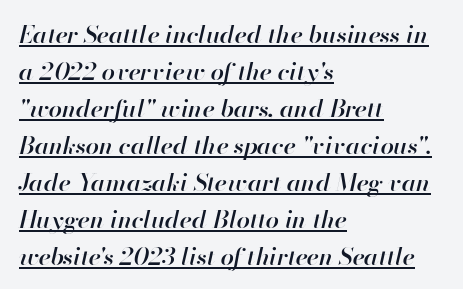
Q: Is the text bold? A: Semi-bold.
Q: Is the text italic (slanted)? A: Yes, it leans right by about 13 degrees.
Q: Is the text underlined? A: Yes.
Q: How is the paragraph aligned? A: Left-aligned.
Q: Is the spacing between letters normal or unusually wide? A: Normal.
Q: Is the spacing between lines tight, normal or loose? A: Normal.
